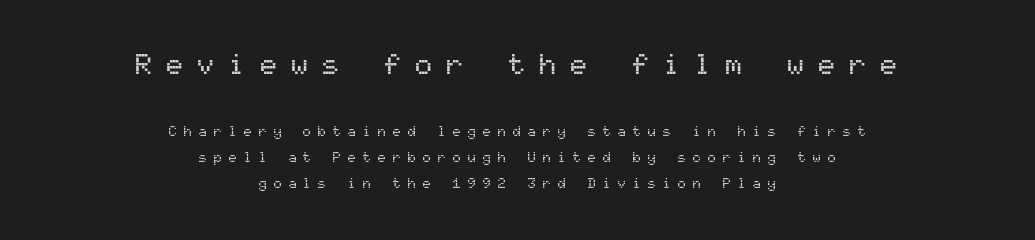
No italicization has been applied; the sample stays upright. Examine the stroke ends and you'll find no serifs. Two sizes are in play, and the larger belongs to the first block. The setting favours the middle, as headings and verse often do. Looks like terminal output: every glyph gets an equal slot.
